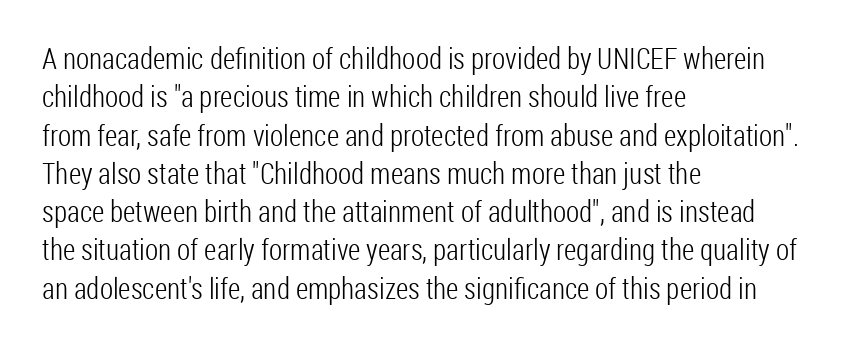
The image shows 29 px light, condensed sans-serif type, upright; set left-aligned, normal line spacing (1.32x), normal letter spacing, not underlined; low stroke contrast and a medium x-height.
